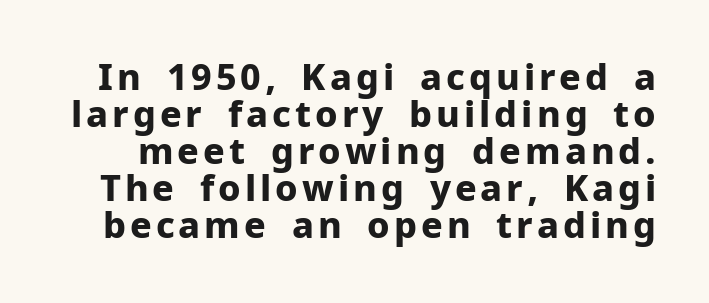
{"serif": "no", "italic": "no", "bold": "yes", "weight": "bold", "width": "normal", "stroke_contrast": "low", "x_height": "medium", "monospaced": "no", "underline": "no", "line_spacing": "tight", "line_spacing_ratio": 1.03, "glyph_px": 36}
